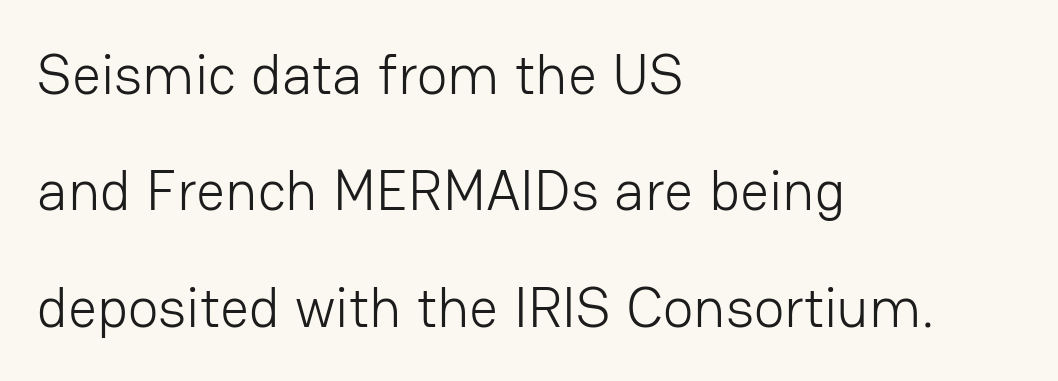
Q: Is the text bold? A: No.
Q: Is the text italic (slanted)? A: No, it is upright.
Q: Is the typeface a serif or a sans-serif typeface? A: Sans-serif.
Q: Is the text underlined? A: No.
Q: How is the paragraph aligned? A: Left-aligned.
Q: Is the spacing between letters normal or unusually wide? A: Normal.
Q: Is the spacing between lines tight, normal or loose? A: Loose.
Q: Width (condensed, normal, or wide)? A: Normal.
Q: Stroke contrast? A: Low.
Q: x-height? A: Medium.
Q: Monospaced? A: No.
